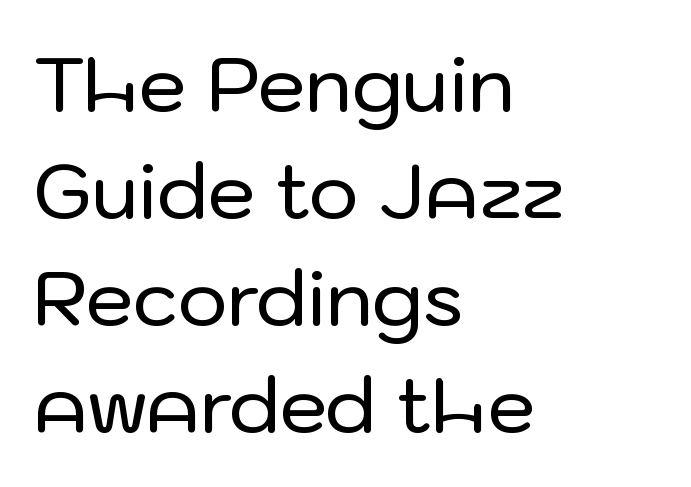
{"serif": "no", "italic": "no", "width": "normal", "stroke_contrast": "low", "x_height": "medium", "monospaced": "no", "underline": "no", "align": "left", "line_spacing": "normal", "line_spacing_ratio": 1.41, "letter_spacing": "normal", "letter_spacing_em": 0.0, "glyph_px": 76}
